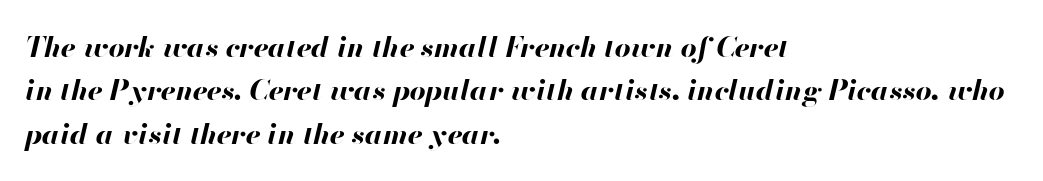
Q: Is the text bold? A: Yes.
Q: Is the text italic (slanted)? A: Yes, it leans right by about 13 degrees.
Q: Is the text underlined? A: No.
Q: How is the paragraph aligned? A: Left-aligned.
Q: Is the spacing between letters normal or unusually wide? A: Normal.
Q: Is the spacing between lines tight, normal or loose? A: Normal.
Q: Width (condensed, normal, or wide)? A: Normal.
Q: Stroke contrast? A: High.
Q: x-height? A: Small.
Q: Monospaced? A: No.
